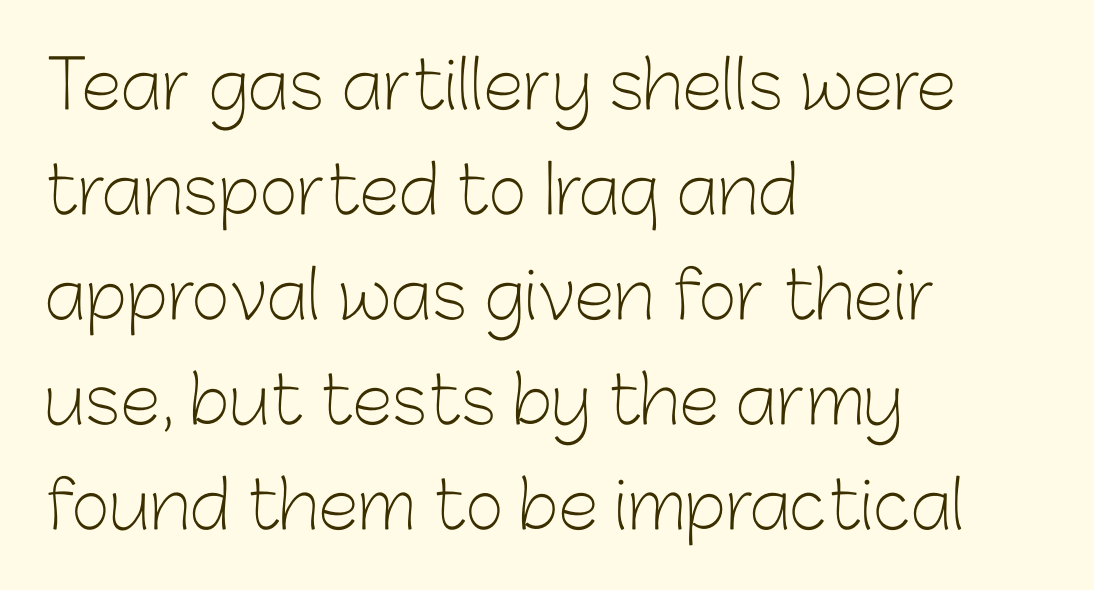
{"serif": "no", "italic": "no", "bold": "no", "weight": "light", "width": "normal", "stroke_contrast": "low", "x_height": "medium", "monospaced": "no", "underline": "no", "align": "left", "line_spacing": "normal", "line_spacing_ratio": 1.59, "letter_spacing": "normal", "letter_spacing_em": 0.0, "glyph_px": 66}
